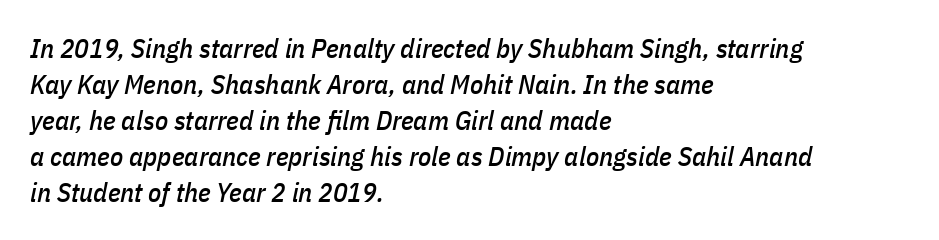
The passage shown is not underscored anywhere. The rendering keeps characters at their native spacing. The rows are spaced the way most documents space them. Short and long lines alike share a common starting point at left. The passage shown leans; its letterforms are oblique.
